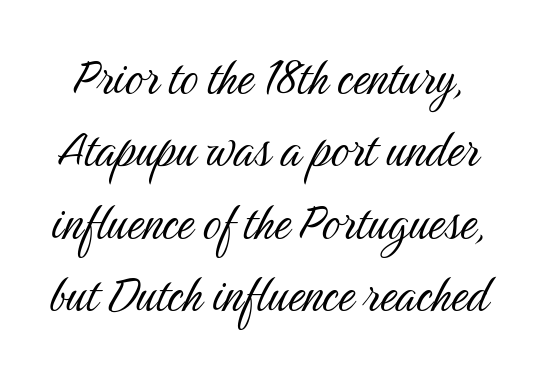
Q: Is the text bold? A: No.
Q: Is the text italic (slanted)? A: Yes.
Q: Is the typeface a serif or a sans-serif typeface? A: Sans-serif.
Q: Is the text underlined? A: No.
Q: Is the spacing between letters normal or unusually wide? A: Normal.
Q: Is the spacing between lines tight, normal or loose? A: Normal.
Q: Width (condensed, normal, or wide)? A: Condensed.
Q: Stroke contrast? A: Medium.
Q: x-height? A: Medium.
Q: Monospaced? A: No.
